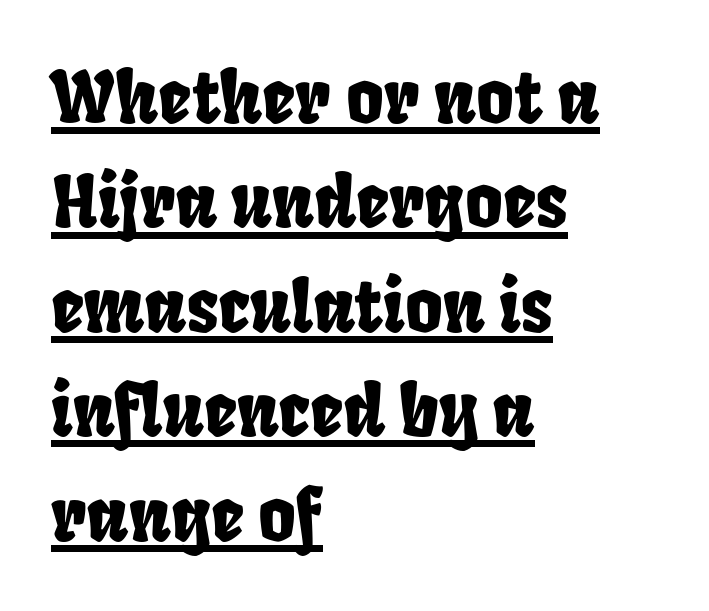
Varying glyph widths throughout — classic text-font behaviour. What stands out about the letter spacing? Nothing — it is the standard amount. Unlike a traditional serif, this face leaves its strokes unadorned. This is underlined copy, the kind a proofreader might mark for attention. The vertical gap from one line to the next is medium. The rag falls on the right side of this text block.
